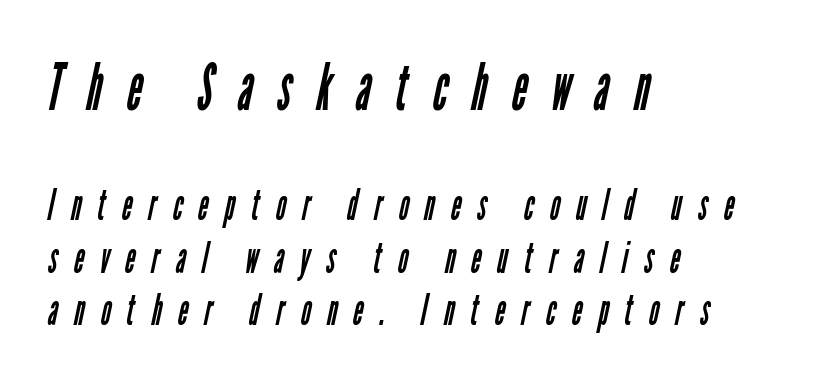
The weight tops out at a normal text grade. Here the designer chose a conventional face with non-uniform glyph widths. Does the bottom block carry the larger type? No, the top block does. Line beginnings align vertically; line endings do not. These lines have a slow, spaced-out rhythm from letter to letter.
